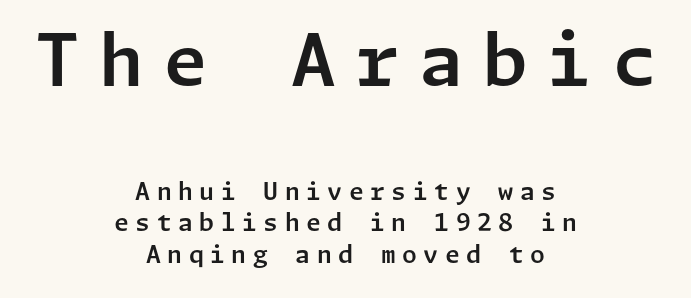
The image shows 72 px sans-serif type, upright; set centered, normal line spacing (1.31x), unusually wide letter spacing (+0.27 em), not underlined; the first (top) block is 3.0x larger; low stroke contrast and a medium x-height.
